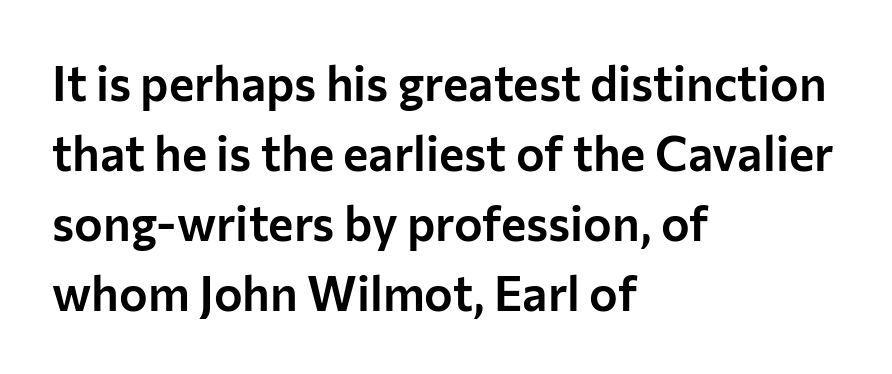
Q: Is the text italic (slanted)? A: No, it is upright.
Q: Is the typeface a serif or a sans-serif typeface? A: Sans-serif.
Q: Is the text underlined? A: No.
Q: How is the paragraph aligned? A: Left-aligned.
Q: Is the spacing between letters normal or unusually wide? A: Normal.
Q: Is the spacing between lines tight, normal or loose? A: Normal.
Q: Width (condensed, normal, or wide)? A: Normal.
Q: Stroke contrast? A: Low.
Q: x-height? A: Medium.
Q: Monospaced? A: No.
